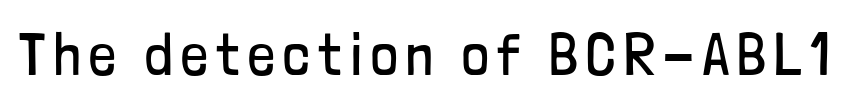
{"serif": "no", "italic": "no", "bold": "no", "weight": "regular", "width": "condensed", "stroke_contrast": "low", "x_height": "medium", "monospaced": "no", "underline": "no", "glyph_px": 59}
